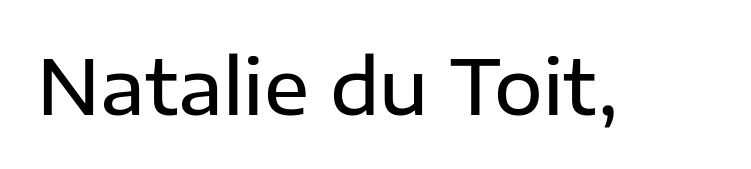
The face used here is a semibold: visibly heavier than regular, lighter than bold. Anything drawn beneath the words? Only blank space. Font category for this specimen: sans-serif. Compared with typical body copy, the letter spacing here is the same. Looks like regular typesetting: each glyph gets only the width it needs. You can tell it's not italic because the verticals are truly vertical.
